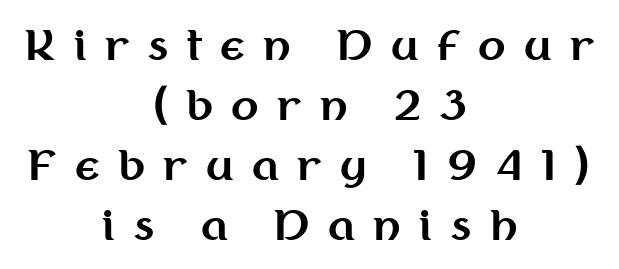
Q: Is the text bold? A: Yes.
Q: Is the text italic (slanted)? A: No, it is upright.
Q: Is the typeface a serif or a sans-serif typeface? A: Sans-serif.
Q: Is the text underlined? A: No.
Q: How is the paragraph aligned? A: Centered.
Q: Is the spacing between letters normal or unusually wide? A: Unusually wide.
Q: Is the spacing between lines tight, normal or loose? A: Normal.
Q: Width (condensed, normal, or wide)? A: Normal.
Q: Stroke contrast? A: Medium.
Q: x-height? A: Medium.
Q: Monospaced? A: No.
